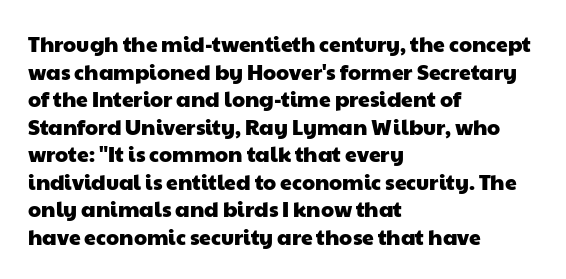
{"underline": "no", "align": "left", "line_spacing": "normal", "line_spacing_ratio": 1.31, "letter_spacing": "normal", "letter_spacing_em": 0.0, "glyph_px": 21}
